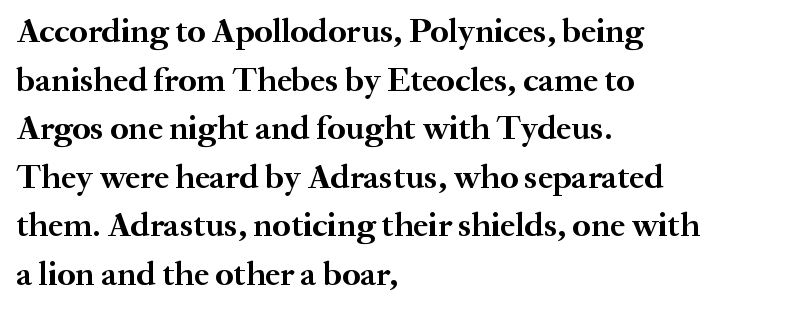
Q: Is the text bold? A: Yes.
Q: Is the text italic (slanted)? A: No, it is upright.
Q: Is the typeface a serif or a sans-serif typeface? A: Serif.
Q: Is the text underlined? A: No.
Q: How is the paragraph aligned? A: Left-aligned.
Q: Is the spacing between letters normal or unusually wide? A: Normal.
Q: Is the spacing between lines tight, normal or loose? A: Normal.
Q: Width (condensed, normal, or wide)? A: Normal.
Q: Stroke contrast? A: Medium.
Q: x-height? A: Small.
Q: Monospaced? A: No.
